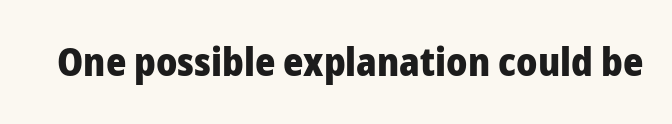
{"serif": "no", "italic": "no", "bold": "yes", "weight": "heavy", "width": "normal", "stroke_contrast": "low", "x_height": "medium", "monospaced": "no", "underline": "no", "letter_spacing": "normal", "letter_spacing_em": 0.0, "glyph_px": 39}
